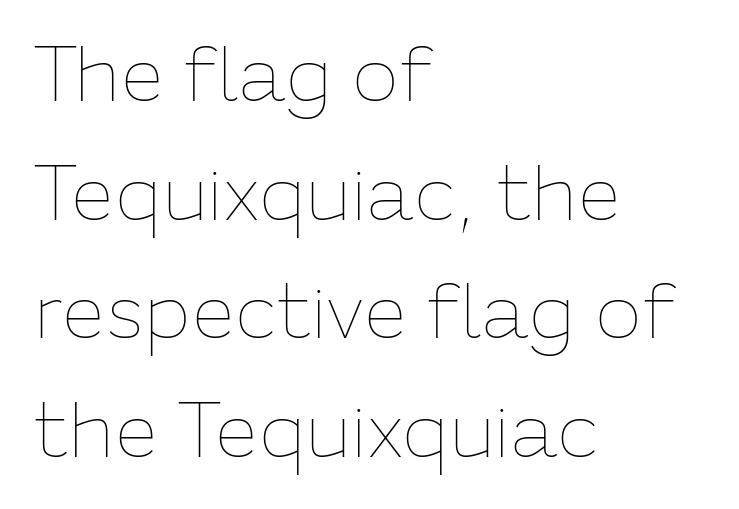
{"italic": "no", "bold": "no", "weight": "thin", "width": "normal", "stroke_contrast": "low", "x_height": "medium", "monospaced": "no", "underline": "no", "align": "left", "line_spacing": "normal", "line_spacing_ratio": 1.52, "letter_spacing": "normal", "letter_spacing_em": 0.0, "glyph_px": 78}
